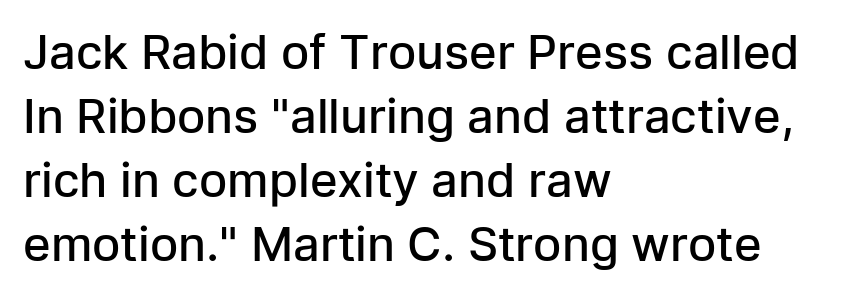
Q: Is the text bold? A: Semi-bold.
Q: Is the text italic (slanted)? A: No, it is upright.
Q: Is the typeface a serif or a sans-serif typeface? A: Sans-serif.
Q: Is the text underlined? A: No.
Q: How is the paragraph aligned? A: Left-aligned.
Q: Is the spacing between letters normal or unusually wide? A: Normal.
Q: Is the spacing between lines tight, normal or loose? A: Normal.
Q: Width (condensed, normal, or wide)? A: Normal.
Q: Stroke contrast? A: Low.
Q: x-height? A: Medium.
Q: Monospaced? A: No.
